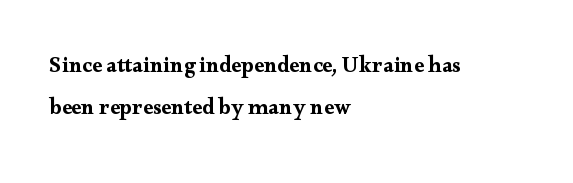
The image shows 22 px text type, upright; set left-aligned, loose line spacing (1.93x), normal letter spacing, not underlined.
